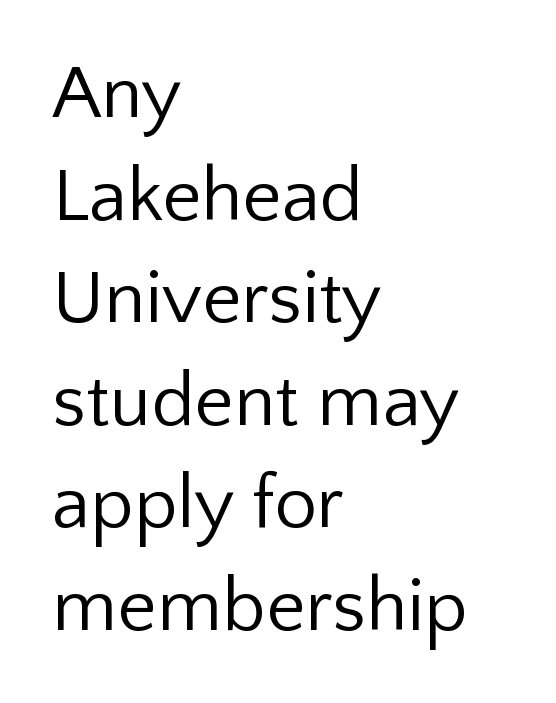
The image shows 76 px regular-weight sans-serif type, upright; set left-aligned, normal line spacing (1.35x), normal letter spacing, not underlined; low stroke contrast and a medium x-height.
